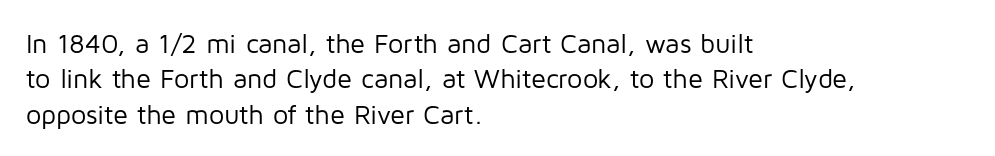
{"italic": "no", "bold": "no", "underline": "no", "align": "left", "line_spacing": "normal", "line_spacing_ratio": 1.31, "letter_spacing": "normal", "letter_spacing_em": 0.0, "glyph_px": 27}
